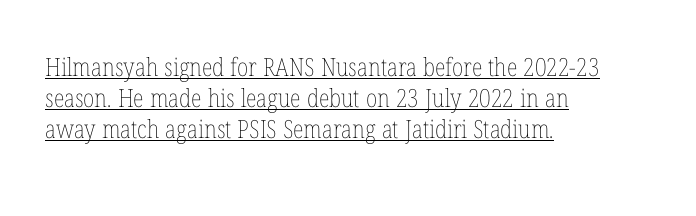
Q: Is the text bold? A: No.
Q: Is the text italic (slanted)? A: No, it is upright.
Q: Is the text underlined? A: Yes.
Q: How is the paragraph aligned? A: Left-aligned.
Q: Is the spacing between letters normal or unusually wide? A: Normal.
Q: Is the spacing between lines tight, normal or loose? A: Normal.
